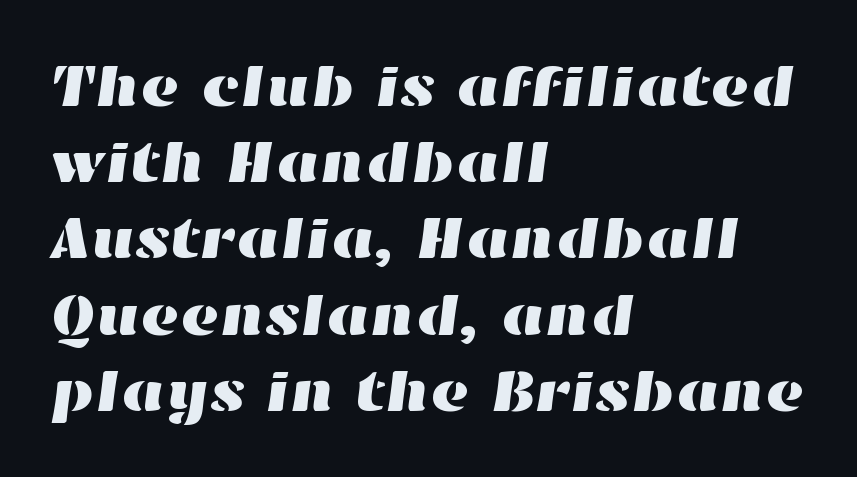
{"width": "wide", "stroke_contrast": "high", "x_height": "medium", "monospaced": "no", "underline": "no", "align": "left", "line_spacing": "normal", "line_spacing_ratio": 1.27, "letter_spacing": "normal", "letter_spacing_em": 0.0, "glyph_px": 60}
